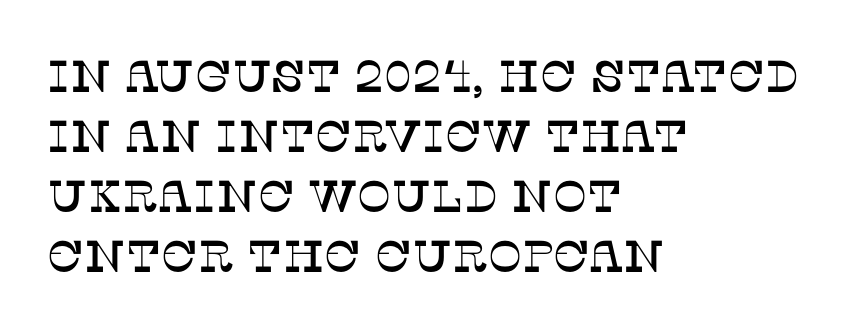
Does the lettering tilt? It doesn't — this is upright. Examine the stroke ends and you'll spot serifs. Think of a printed novel: that variable character pitch is what you see here. Short note: letters normally spaced. The passage shown stacks its lines at a standard gap.
